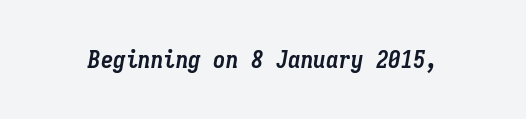
The image shows 25 px bold type, italic (leaning right); set normal letter spacing, not underlined.
